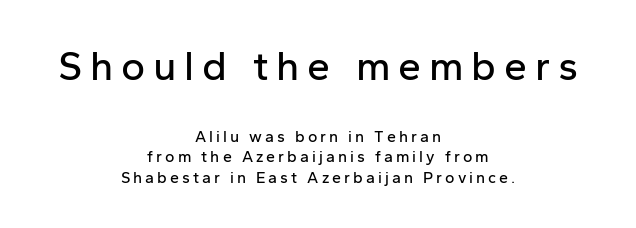
{"serif": "no", "italic": "no", "width": "normal", "stroke_contrast": "low", "x_height": "medium", "monospaced": "no", "underline": "no", "align": "center", "line_spacing": "normal", "line_spacing_ratio": 1.27, "larger_block": "first", "size_ratio": 2.56, "glyph_px": 41}
